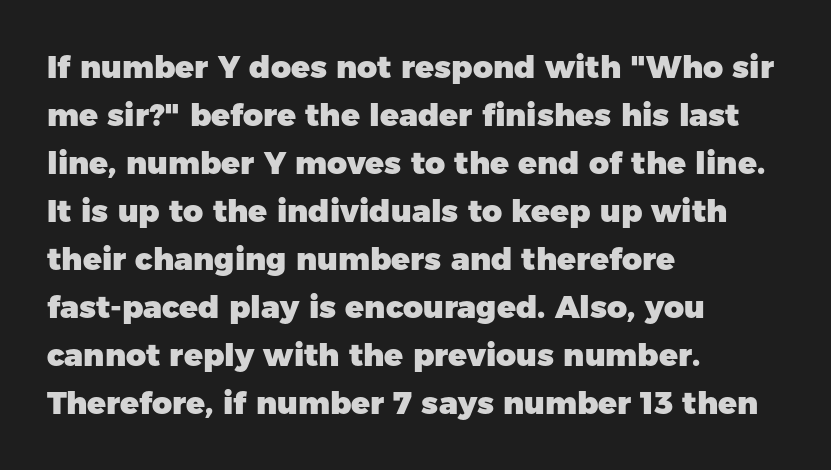
The image shows 31 px heavy sans-serif type, upright; set left-aligned, normal line spacing (1.55x), normal letter spacing, not underlined; low stroke contrast and a medium x-height.
